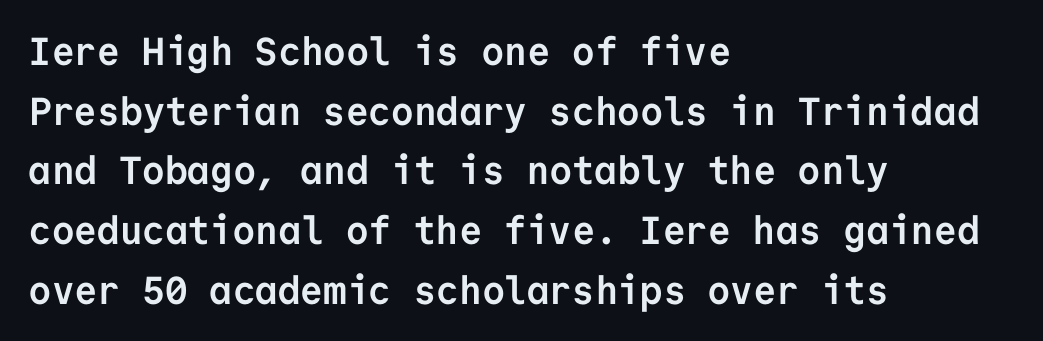
Q: Is the text bold? A: Yes.
Q: Is the text italic (slanted)? A: No, it is upright.
Q: Is the typeface a serif or a sans-serif typeface? A: Sans-serif.
Q: Is the text underlined? A: No.
Q: How is the paragraph aligned? A: Left-aligned.
Q: Is the spacing between letters normal or unusually wide? A: Normal.
Q: Is the spacing between lines tight, normal or loose? A: Normal.
Q: Width (condensed, normal, or wide)? A: Normal.
Q: Stroke contrast? A: Low.
Q: x-height? A: Medium.
Q: Monospaced? A: Yes.
